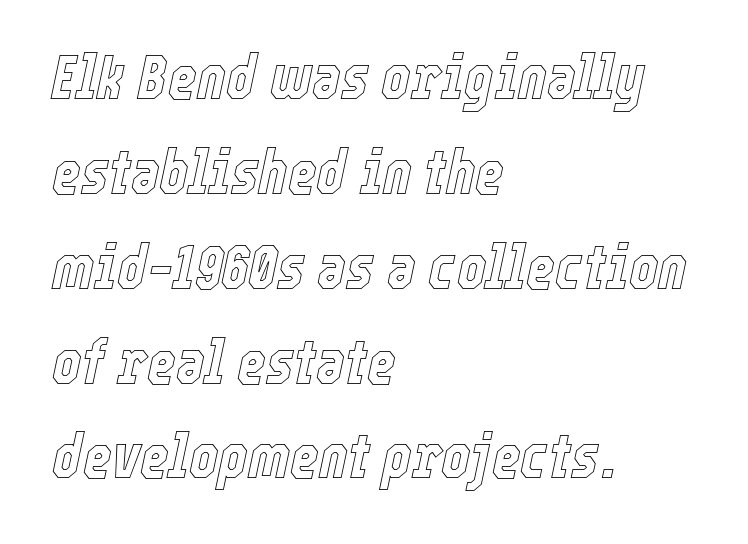
Nobody touched the tracking dial on this one. The baseline area is clear. Note the varied advance widths — an 'i' is clearly narrower than an 'm'. The paragraph has a hard left edge and a soft right edge. Whoever set this chose a conventional vertical rhythm. An italicized treatment has been applied to the whole sample.
